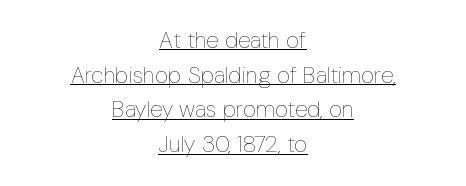
The image shows 23 px text type, upright; set centered, normal line spacing (1.51x), normal letter spacing, underlined.
